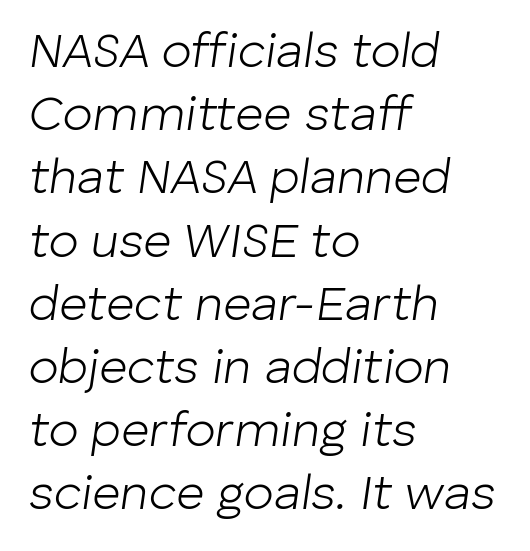
{"italic": "yes", "lean": "right", "slant_degrees": 8, "bold": "no", "weight": "light", "width": "normal", "stroke_contrast": "low", "x_height": "medium", "monospaced": "no", "underline": "no", "align": "left", "line_spacing": "normal", "line_spacing_ratio": 1.29, "letter_spacing": "normal", "letter_spacing_em": 0.0, "glyph_px": 49}
